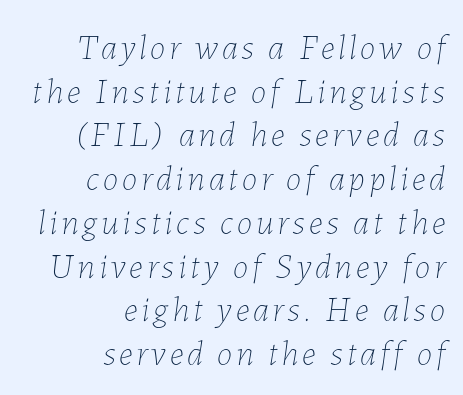
{"italic": "yes", "lean": "right", "slant_degrees": 7, "bold": "no", "weight": "thin", "width": "normal", "stroke_contrast": "low", "x_height": "medium", "monospaced": "no", "underline": "no", "align": "right", "line_spacing": "normal", "line_spacing_ratio": 1.25, "glyph_px": 35}
